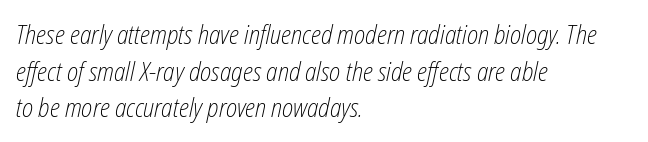
Has an underline been added? It has not. One-word summary of the alignment: left. Regarding leading, the lines here are spaced in the standard way. Yep, that's italic — everything's leaning. Caption: face not bold, strokes unweighted. The letterforms sit shoulder to shoulder at normal distance.
